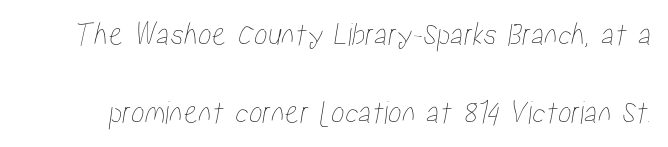
The space beneath each line is pristine and unruled. You could fit nearly another row in the gap between these rows. The type is set solid horizontally, with unmodified tracking. Note the varied advance widths — an 'i' is clearly narrower than an 'm'.
